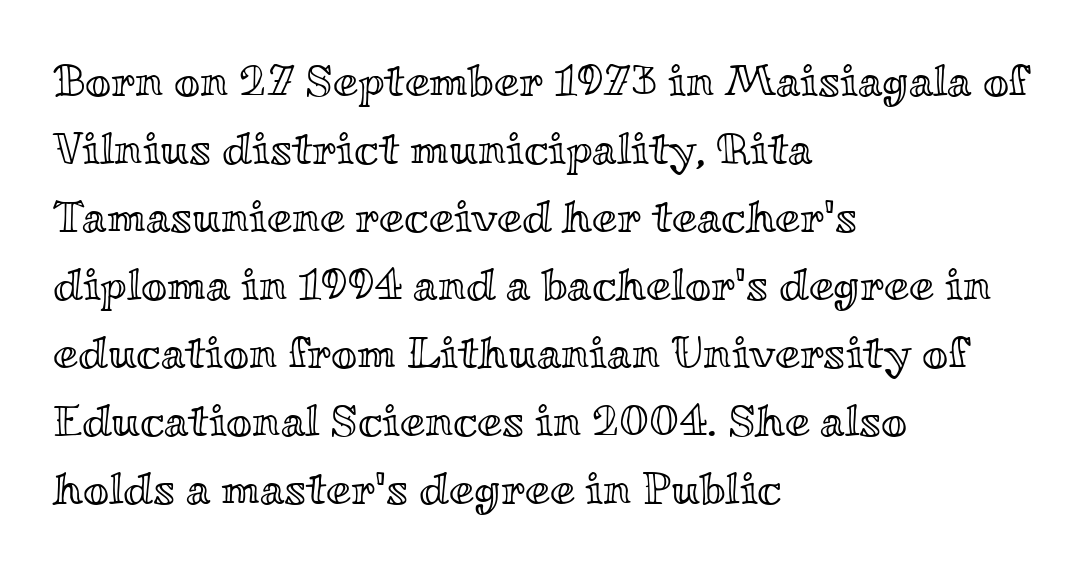
The image shows 45 px wide type, upright; set left-aligned, normal line spacing (1.51x), normal letter spacing, not underlined; a small x-height.
